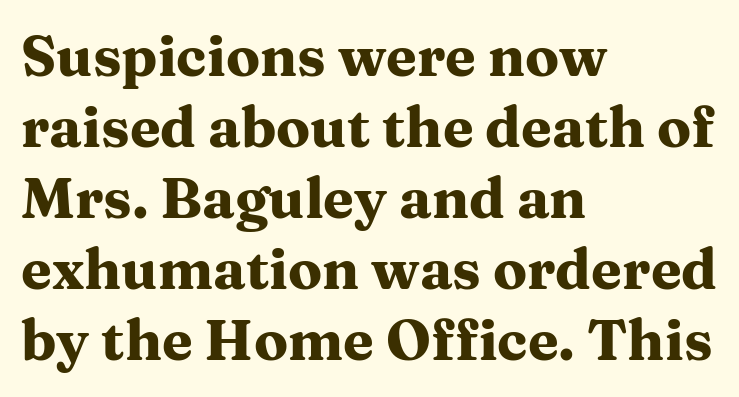
Q: Is the text bold? A: Yes.
Q: Is the text italic (slanted)? A: No, it is upright.
Q: Is the typeface a serif or a sans-serif typeface? A: Serif.
Q: Is the text underlined? A: No.
Q: How is the paragraph aligned? A: Left-aligned.
Q: Is the spacing between letters normal or unusually wide? A: Normal.
Q: Is the spacing between lines tight, normal or loose? A: Normal.
Q: Width (condensed, normal, or wide)? A: Wide.
Q: Stroke contrast? A: Medium.
Q: x-height? A: Medium.
Q: Monospaced? A: No.
